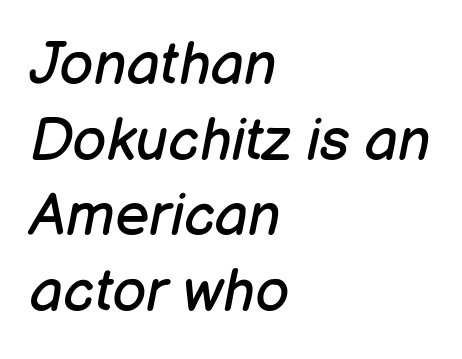
{"italic": "yes", "lean": "right", "slant_degrees": 12, "bold": "no", "weight": "regular", "width": "normal", "stroke_contrast": "low", "x_height": "medium", "monospaced": "no", "underline": "no", "align": "left", "line_spacing": "normal", "line_spacing_ratio": 1.28, "letter_spacing": "normal", "letter_spacing_em": 0.0, "glyph_px": 59}
